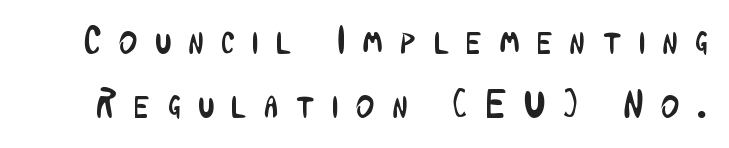
The image shows 39 px regular-weight, condensed sans-serif type, upright; set normal line spacing (1.64x), unusually wide letter spacing (+0.46 em), not underlined; low stroke contrast and a medium x-height.
